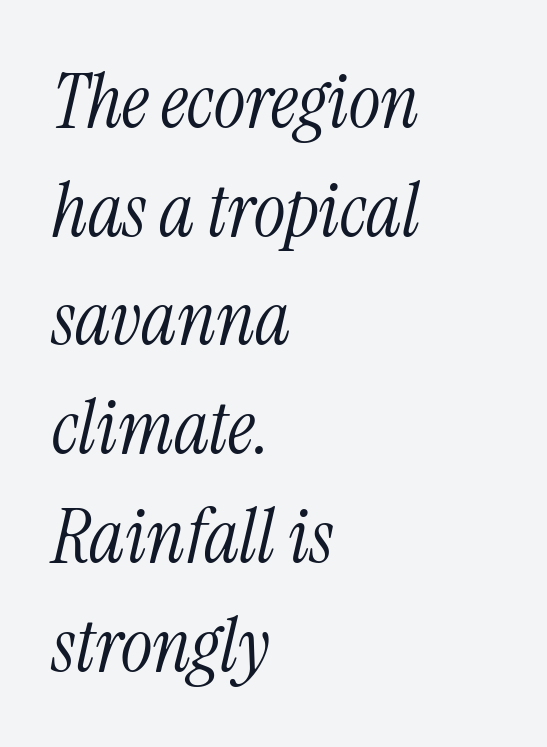
Q: Is the text bold? A: No.
Q: Is the text italic (slanted)? A: Yes, it leans right by about 13 degrees.
Q: Is the typeface a serif or a sans-serif typeface? A: Serif.
Q: Is the text underlined? A: No.
Q: How is the paragraph aligned? A: Left-aligned.
Q: Is the spacing between letters normal or unusually wide? A: Normal.
Q: Is the spacing between lines tight, normal or loose? A: Normal.
Q: Width (condensed, normal, or wide)? A: Condensed.
Q: Stroke contrast? A: Medium.
Q: x-height? A: Medium.
Q: Monospaced? A: No.
